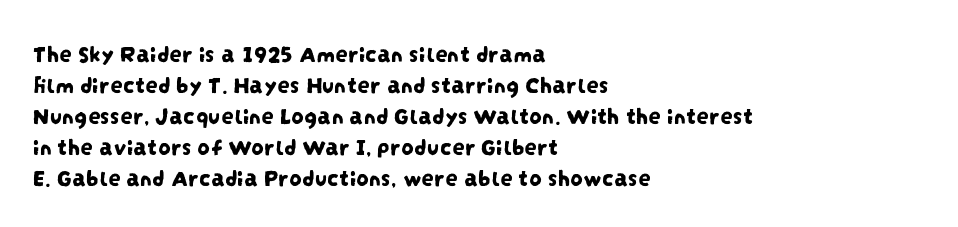
The space beneath each line is pristine and unruled. Compared with typical body copy, the letter spacing here is the same. One-word summary of the alignment: left.
